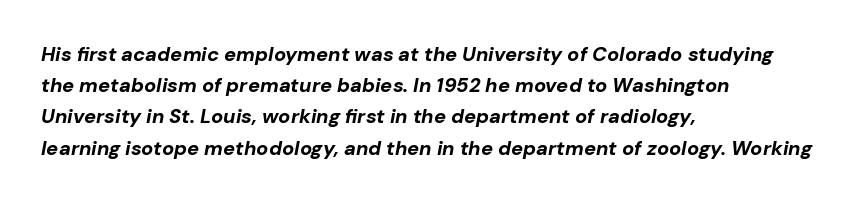
The image shows 20 px bold type, italic (leaning right); set left-aligned, normal line spacing (1.56x), normal letter spacing, not underlined.
